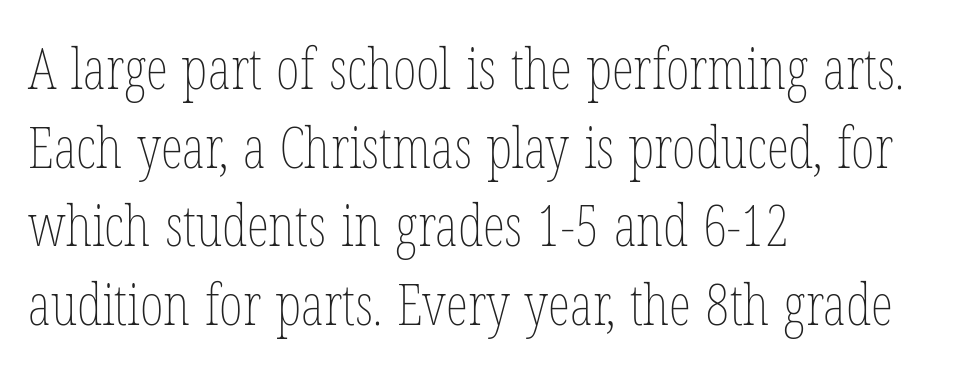
{"italic": "no", "bold": "no", "weight": "thin", "width": "condensed", "stroke_contrast": "low", "x_height": "medium", "monospaced": "no", "underline": "no", "align": "left", "line_spacing": "normal", "line_spacing_ratio": 1.38, "letter_spacing": "normal", "letter_spacing_em": 0.0, "glyph_px": 57}
